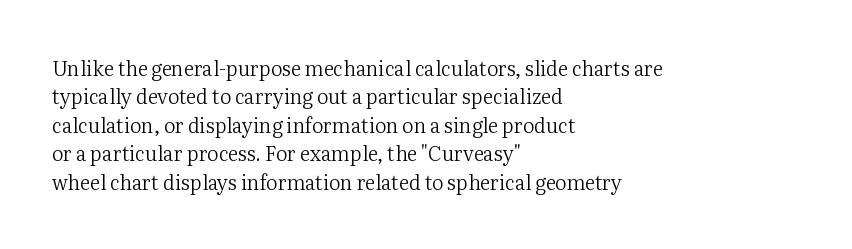
Q: Is the text bold? A: No.
Q: Is the text italic (slanted)? A: No, it is upright.
Q: Is the text underlined? A: No.
Q: How is the paragraph aligned? A: Left-aligned.
Q: Is the spacing between letters normal or unusually wide? A: Normal.
Q: Is the spacing between lines tight, normal or loose? A: Normal.
